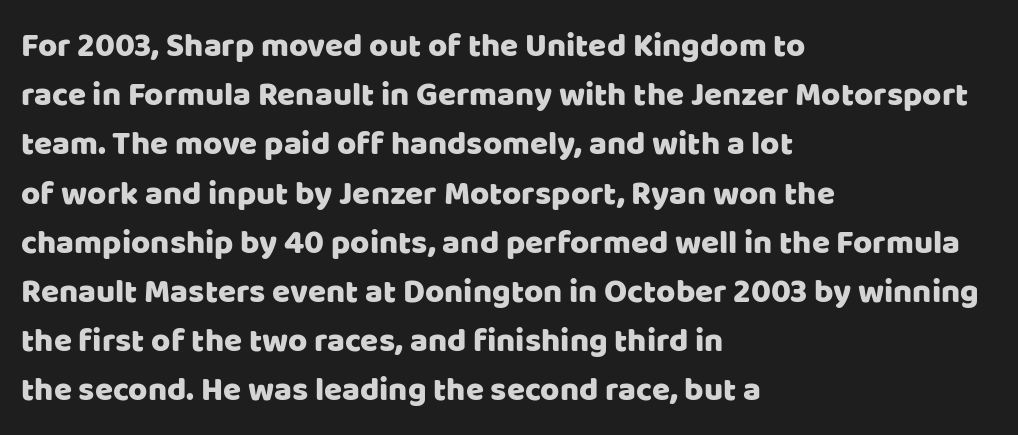
Q: Is the text italic (slanted)? A: No, it is upright.
Q: Is the typeface a serif or a sans-serif typeface? A: Sans-serif.
Q: Is the text underlined? A: No.
Q: How is the paragraph aligned? A: Left-aligned.
Q: Is the spacing between letters normal or unusually wide? A: Normal.
Q: Is the spacing between lines tight, normal or loose? A: Normal.
Q: Width (condensed, normal, or wide)? A: Normal.
Q: Stroke contrast? A: Low.
Q: x-height? A: Large.
Q: Monospaced? A: No.
